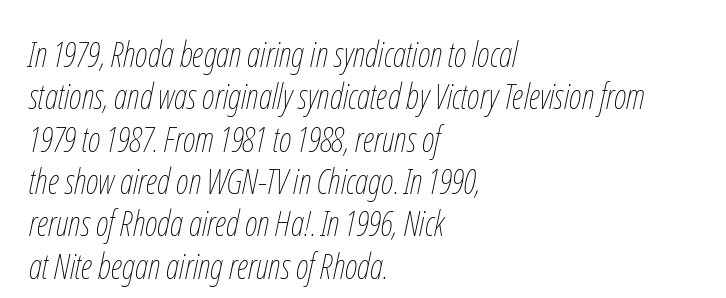
Q: Is the text bold? A: No.
Q: Is the text italic (slanted)? A: Yes, it leans right by about 12 degrees.
Q: Is the text underlined? A: No.
Q: How is the paragraph aligned? A: Left-aligned.
Q: Is the spacing between letters normal or unusually wide? A: Normal.
Q: Width (condensed, normal, or wide)? A: Condensed.
Q: Stroke contrast? A: Low.
Q: x-height? A: Medium.
Q: Monospaced? A: No.
